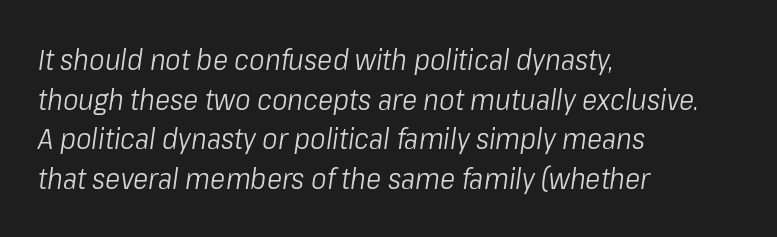
The image shows 29 px light, condensed type, italic (leaning right); set left-aligned, normal line spacing (1.37x), normal letter spacing, not underlined; low stroke contrast and a medium x-height.
